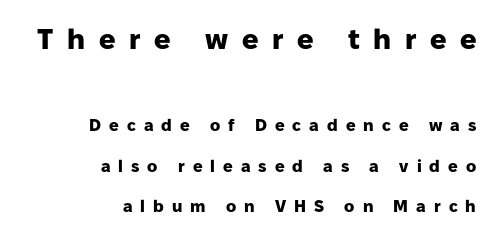
Regarding leading, the lines here are spaced well apart. Compared with a flush-left layout, this one pins lines to the opposite, right side. This sample uses expanded letter spacing, leaving extra air between glyphs. This sample has the flowing, uneven cadence of proportional lettering. Heavy-handed strokes throughout: this text is bold.
